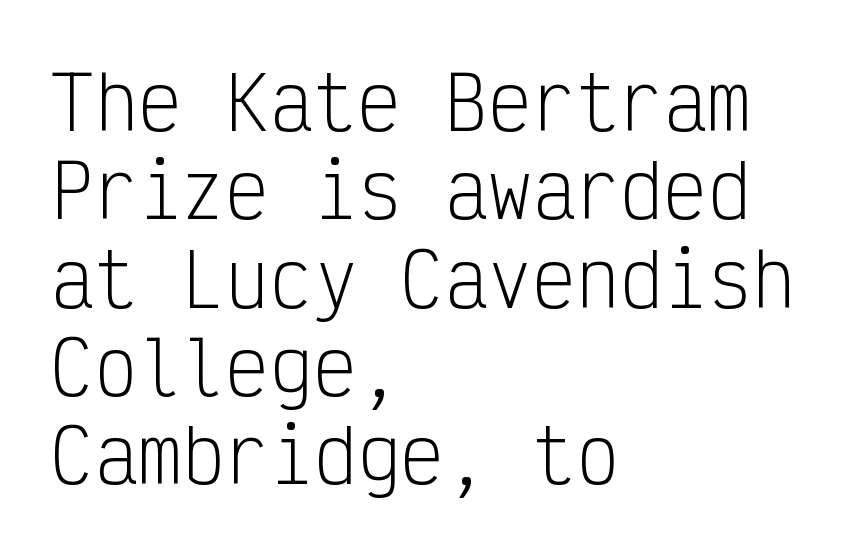
Casual observation: everything's shoved over to the left. The passage shown is typed in a monospace face where columns stay perfectly aligned. To sum up the face: it is a sans, with no serifs. The lettering holds an erect, upright posture throughout. The baseline area is clear. Look at the tracking — it's just the regular setting, nothing added.
